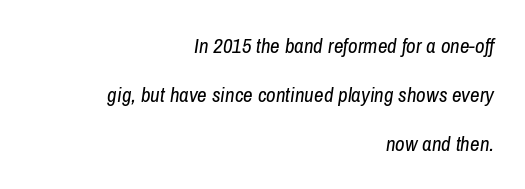
Which margin do the lines hug? The right one — the left edge is uneven. A light-to-regular cut is what we see here. You could call the tracking neutral — neither tight nor loose. Honestly, there is no underline to notice here at all. If you drew a line through each stem, it would be angled.
